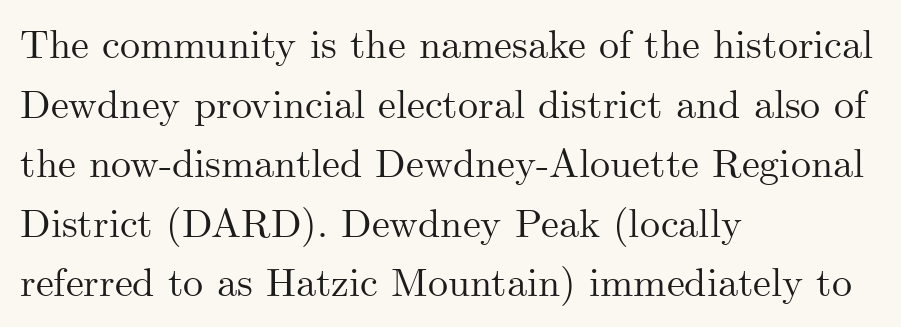
These lines were composed using upright roman letters. Vertically, the passage feels balanced, rows spaced as you'd expect. Has an underline been added? It has not. The passage shown is typed in a proportional face where columns would drift.
